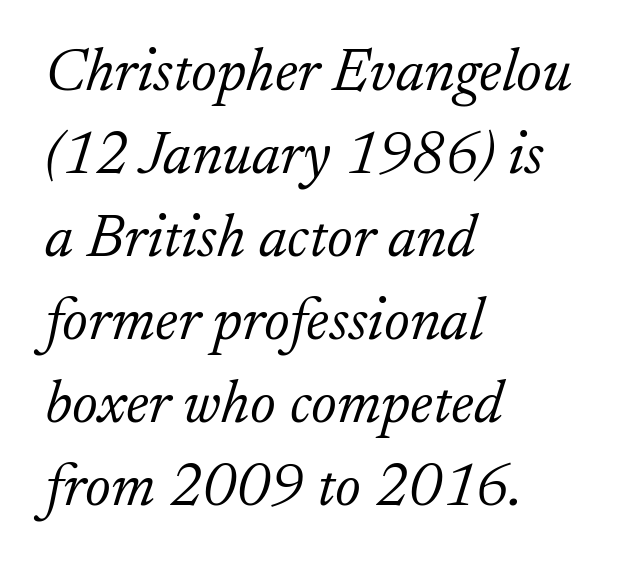
{"serif": "yes", "italic": "yes", "lean": "right", "slant_degrees": 17, "bold": "no", "weight": "light", "width": "normal", "stroke_contrast": "low", "x_height": "small", "monospaced": "no", "underline": "no", "align": "left", "line_spacing": "normal", "line_spacing_ratio": 1.36, "letter_spacing": "normal", "letter_spacing_em": 0.0, "glyph_px": 61}
